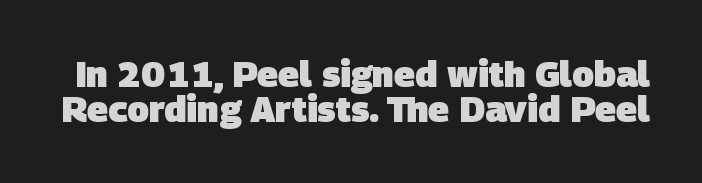
{"serif": "no", "bold": "yes", "weight": "heavy", "width": "normal", "stroke_contrast": "low", "x_height": "large", "monospaced": "no", "underline": "no", "line_spacing": "tight", "line_spacing_ratio": 0.97, "letter_spacing": "normal", "letter_spacing_em": 0.0, "glyph_px": 36}
